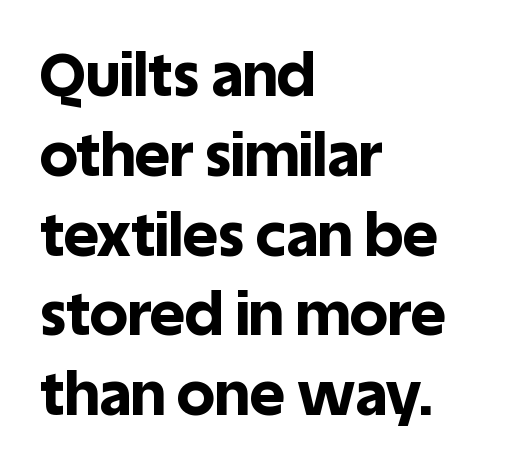
{"serif": "no", "italic": "no", "bold": "yes", "weight": "bold", "width": "normal", "x_height": "large", "monospaced": "no", "underline": "no", "align": "left", "line_spacing": "normal", "line_spacing_ratio": 1.33, "letter_spacing": "normal", "letter_spacing_em": 0.0, "glyph_px": 60}
